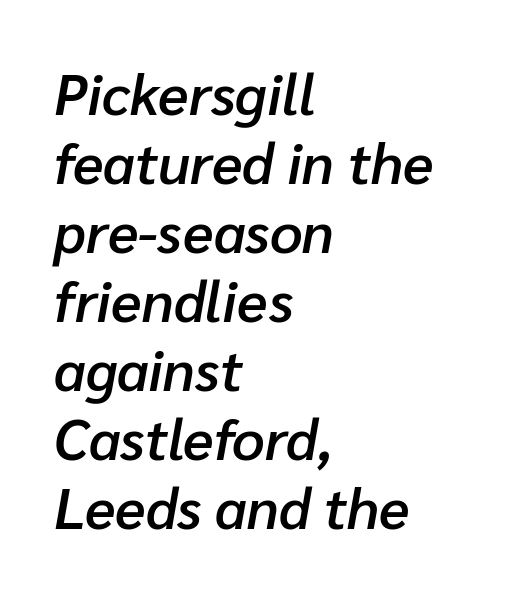
Q: Is the text bold? A: Semi-bold.
Q: Is the text italic (slanted)? A: Yes, it leans right by about 10 degrees.
Q: Is the text underlined? A: No.
Q: How is the paragraph aligned? A: Left-aligned.
Q: Is the spacing between letters normal or unusually wide? A: Normal.
Q: Width (condensed, normal, or wide)? A: Normal.
Q: Stroke contrast? A: Low.
Q: x-height? A: Medium.
Q: Monospaced? A: No.
